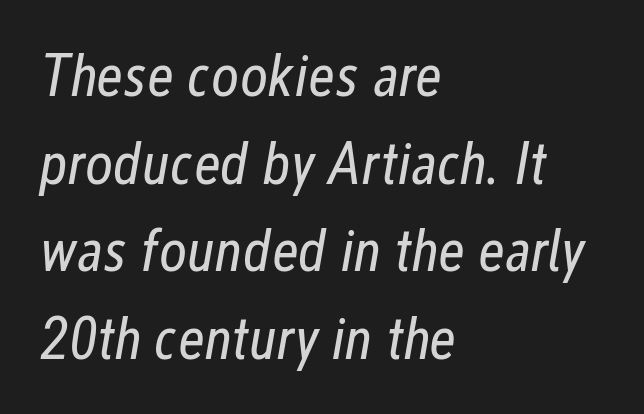
Honestly, the row spacing looks completely unremarkable. Stroke mass is kept to a normal reading level or below. Rule under the text: the space is simply empty. Is this a fixed-width face? No — the glyphs have proportional, varying widths. A student would call this left alignment; a typographer would say flush left, rag right.
